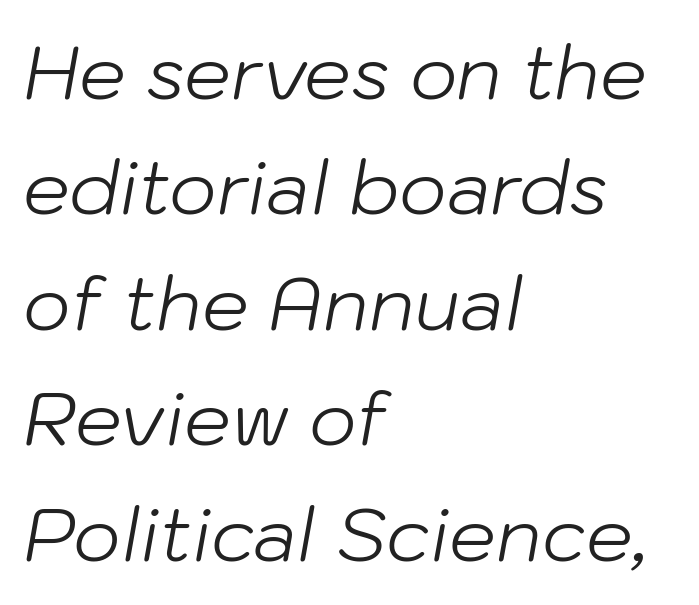
Q: Is the text bold? A: No.
Q: Is the text italic (slanted)? A: Yes, it leans right by about 10 degrees.
Q: Is the text underlined? A: No.
Q: How is the paragraph aligned? A: Left-aligned.
Q: Is the spacing between letters normal or unusually wide? A: Normal.
Q: Is the spacing between lines tight, normal or loose? A: Normal.
Q: Width (condensed, normal, or wide)? A: Normal.
Q: Stroke contrast? A: Low.
Q: x-height? A: Medium.
Q: Monospaced? A: No.
